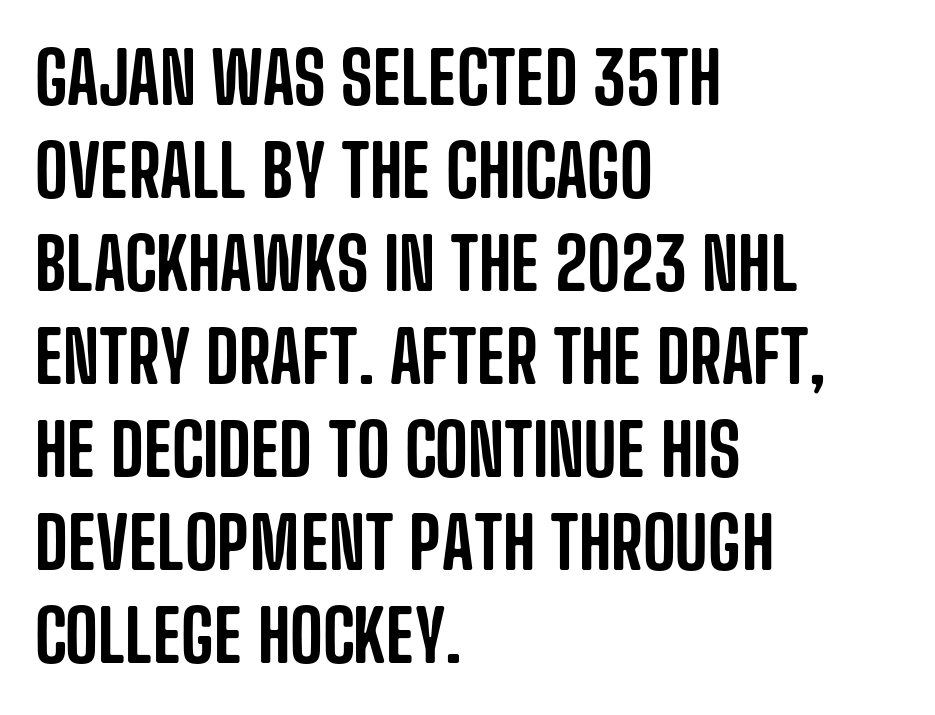
Q: Is the text italic (slanted)? A: No, it is upright.
Q: Is the typeface a serif or a sans-serif typeface? A: Sans-serif.
Q: Is the text underlined? A: No.
Q: How is the paragraph aligned? A: Left-aligned.
Q: Is the spacing between letters normal or unusually wide? A: Normal.
Q: Is the spacing between lines tight, normal or loose? A: Normal.
Q: Width (condensed, normal, or wide)? A: Condensed.
Q: Stroke contrast? A: Low.
Q: x-height? A: Large.
Q: Monospaced? A: No.
